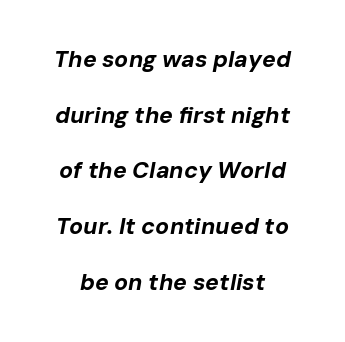
Q: Is the text bold? A: Yes.
Q: Is the text italic (slanted)? A: Yes, it leans right by about 10 degrees.
Q: Is the text underlined? A: No.
Q: Is the spacing between letters normal or unusually wide? A: Normal.
Q: Is the spacing between lines tight, normal or loose? A: Loose.
